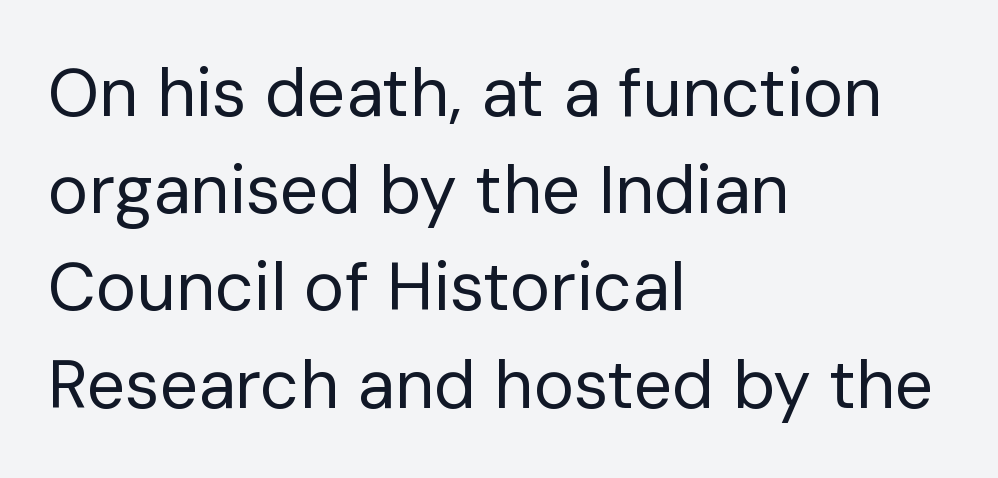
Do the characters align in a grid? No, the font is proportional. No feet cap the strokes, marking this as sans-serif type. The tracking reads as untouched default to a designer's eye. Honestly, the row spacing looks completely unremarkable. This rendering features lettering with no underline.
